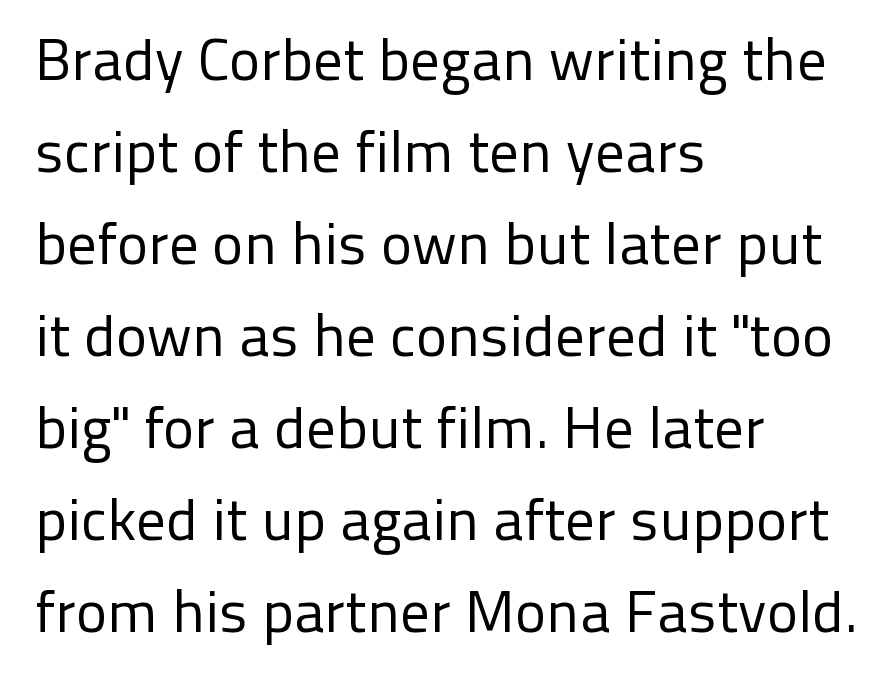
{"serif": "no", "italic": "no", "bold": "no", "weight": "regular", "width": "normal", "stroke_contrast": "low", "x_height": "medium", "monospaced": "no", "underline": "no", "align": "left", "line_spacing": "normal", "line_spacing_ratio": 1.56, "letter_spacing": "normal", "letter_spacing_em": 0.0, "glyph_px": 59}
